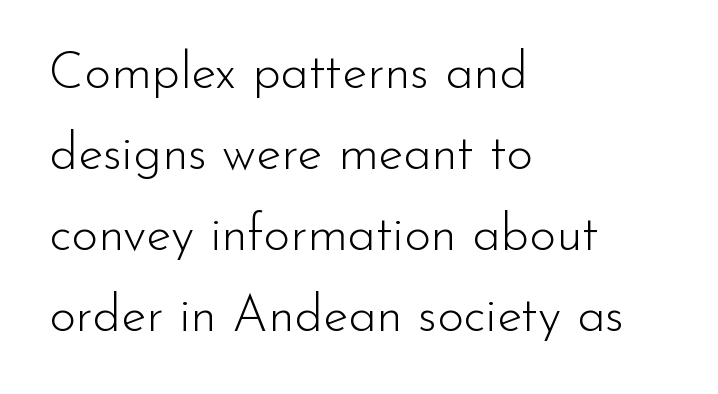
{"serif": "no", "italic": "no", "bold": "no", "weight": "light", "width": "normal", "stroke_contrast": "low", "x_height": "small", "monospaced": "no", "underline": "no", "align": "left", "line_spacing": "normal", "line_spacing_ratio": 1.59, "letter_spacing": "normal", "letter_spacing_em": 0.0, "glyph_px": 51}
